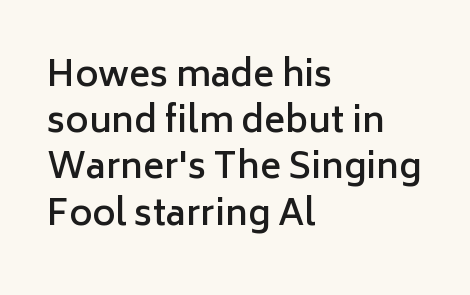
{"serif": "no", "italic": "no", "bold": "semi", "weight": "semibold", "width": "normal", "stroke_contrast": "low", "x_height": "medium", "monospaced": "no", "underline": "no", "align": "left", "line_spacing": "normal", "line_spacing_ratio": 1.32, "letter_spacing": "normal", "letter_spacing_em": 0.0, "glyph_px": 35}
